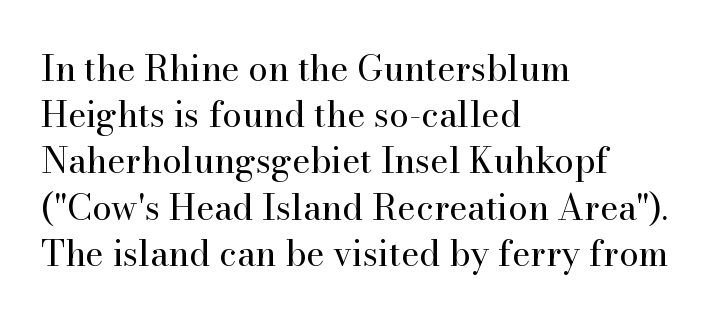
Q: Is the text bold? A: No.
Q: Is the text italic (slanted)? A: No, it is upright.
Q: Is the typeface a serif or a sans-serif typeface? A: Serif.
Q: Is the text underlined? A: No.
Q: How is the paragraph aligned? A: Left-aligned.
Q: Is the spacing between letters normal or unusually wide? A: Normal.
Q: Is the spacing between lines tight, normal or loose? A: Normal.
Q: Width (condensed, normal, or wide)? A: Normal.
Q: Stroke contrast? A: High.
Q: x-height? A: Small.
Q: Monospaced? A: No.
